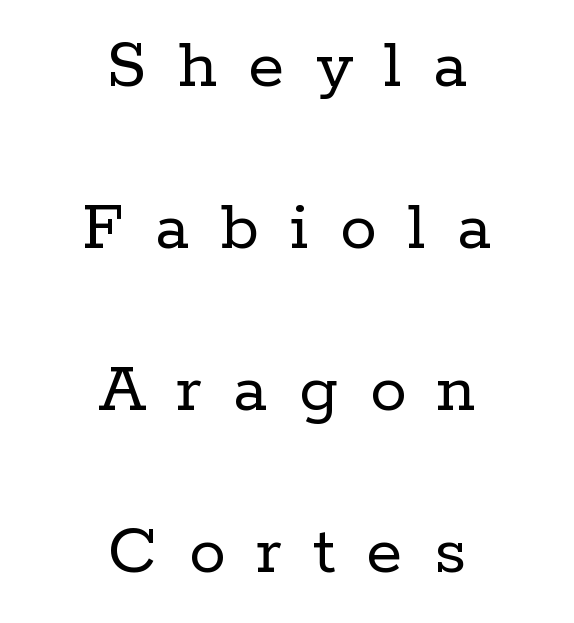
The image shows 73 px regular-weight serif type, upright; set centered, loose line spacing (2.22x), unusually wide letter spacing (+0.43 em), not underlined; low stroke contrast and a medium x-height.
